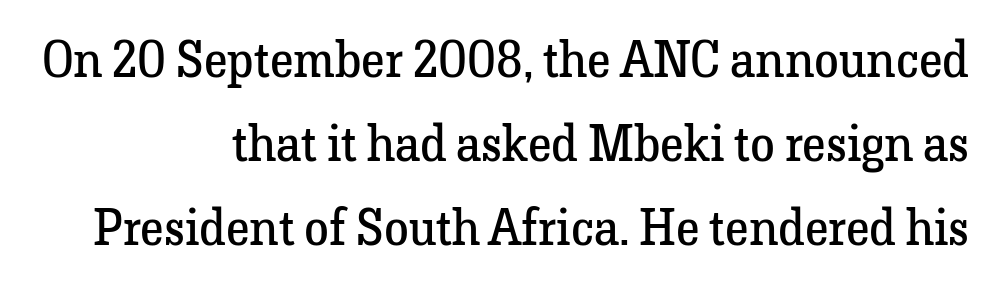
The characters display serif detailing at their extremities. No extra ink here — the face is not bold. Each new line begins a customary step beneath the previous one. Every row of glyphs terminates at an identical x-position on the right. In terms of letterspacing, this is plain default setting.
